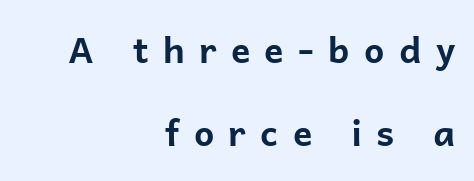
The passage shown is typed in a proportional face where columns would drift. Baseline-to-baseline distance is far greater than the letter height. Between one letter and the next there's a generous, obvious gap. Examine the stroke ends and you'll find no serifs. The words here are not underlined. Strong, thick strokes mark this as bold type.
